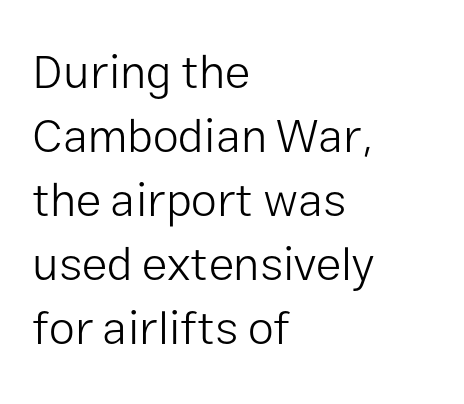
The passage shown is typed in a proportional face where columns would drift. The face used here is rendered with its standard letterfit. The baseline area is clear. The text was rendered using a sans face with plain stroke endings.
